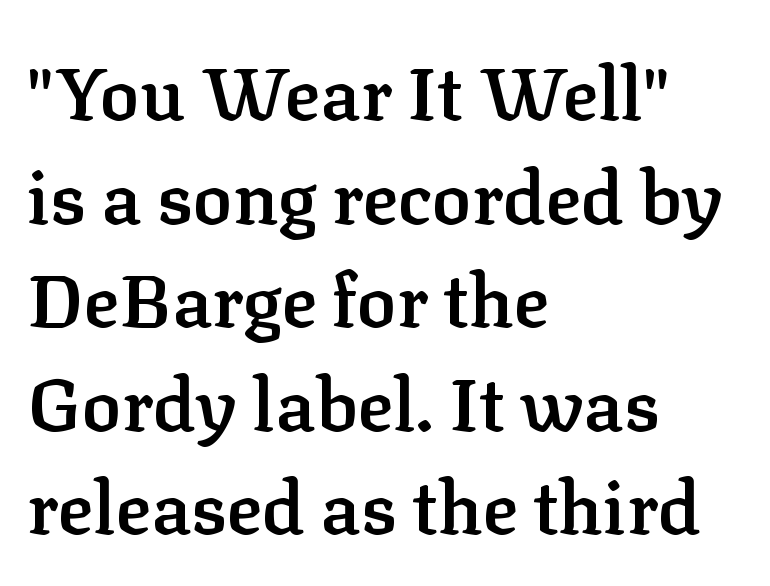
Q: Is the text bold? A: Semi-bold.
Q: Is the text italic (slanted)? A: No, it is upright.
Q: Is the typeface a serif or a sans-serif typeface? A: Serif.
Q: Is the text underlined? A: No.
Q: How is the paragraph aligned? A: Left-aligned.
Q: Is the spacing between letters normal or unusually wide? A: Normal.
Q: Is the spacing between lines tight, normal or loose? A: Normal.
Q: Width (condensed, normal, or wide)? A: Normal.
Q: Stroke contrast? A: Low.
Q: x-height? A: Medium.
Q: Monospaced? A: No.
